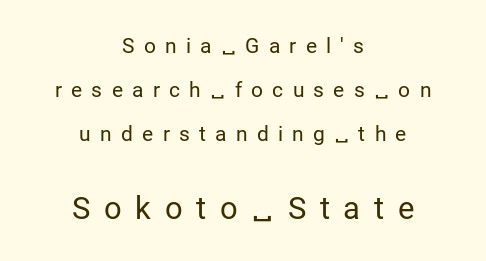
Q: Is the text bold? A: No.
Q: Is the text italic (slanted)? A: No, it is upright.
Q: Is the typeface a serif or a sans-serif typeface? A: Sans-serif.
Q: Is the text underlined? A: No.
Q: How is the paragraph aligned? A: Centered.
Q: Is the spacing between letters normal or unusually wide? A: Unusually wide.
Q: Is the spacing between lines tight, normal or loose? A: Loose.
Q: Which block of text is set in a larger size, the first (top) or the second (bottom)? A: The second (bottom) one.
Q: Width (condensed, normal, or wide)? A: Normal.
Q: Stroke contrast? A: Low.
Q: x-height? A: Medium.
Q: Monospaced? A: No.
